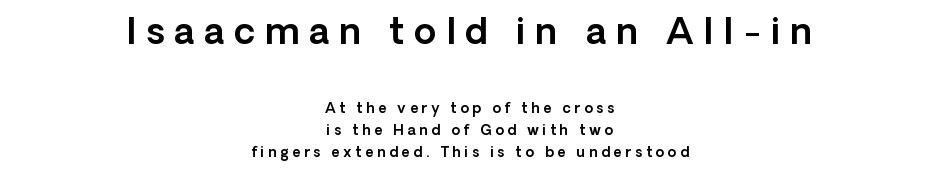
The image shows 36 px sans-serif type, upright; set centered, normal line spacing (1.57x), unusually wide letter spacing (+0.27 em), not underlined; the first (top) block is 2.57x larger; a medium x-height.
